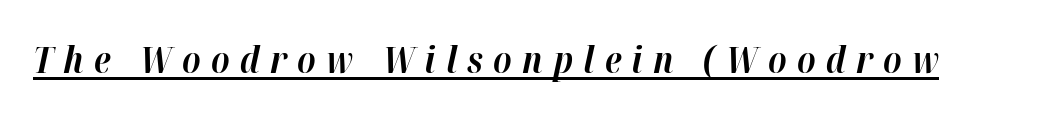
Like a heading marked for emphasis, these lines bear an underscore. Note the varied advance widths — an 'i' is clearly narrower than an 'm'. The text carries the slant typical of an italic or oblique font. Each word looks stretched out because of the extra space between its letters. The font is running at its bold setting.
